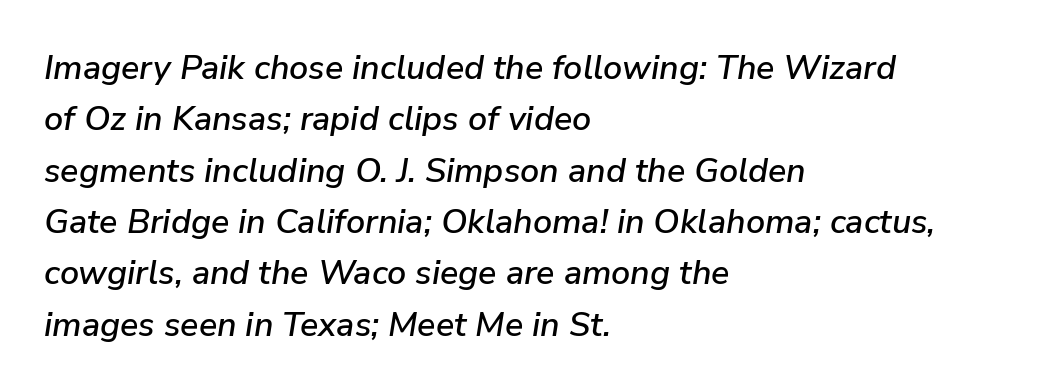
{"italic": "yes", "lean": "right", "slant_degrees": 9, "width": "normal", "stroke_contrast": "low", "x_height": "medium", "monospaced": "no", "underline": "no", "align": "left", "line_spacing": "normal", "line_spacing_ratio": 1.51, "letter_spacing": "normal", "letter_spacing_em": 0.0, "glyph_px": 34}
